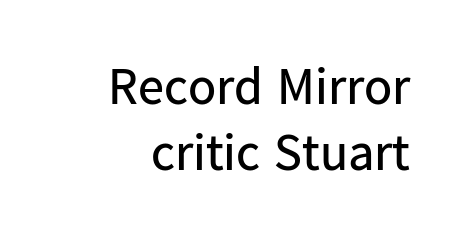
The image shows 52 px regular-weight sans-serif type, upright; set right-aligned, normal line spacing (1.26x), normal letter spacing, not underlined; low stroke contrast and a medium x-height.
